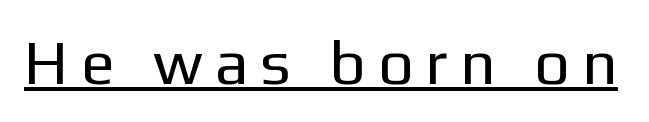
{"serif": "no", "italic": "no", "bold": "no", "weight": "regular", "width": "normal", "stroke_contrast": "low", "x_height": "medium", "monospaced": "no", "underline": "yes", "glyph_px": 63}
